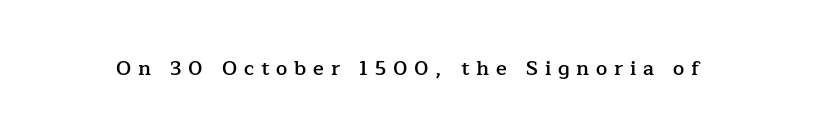
Q: Is the text bold? A: Semi-bold.
Q: Is the text italic (slanted)? A: No, it is upright.
Q: Is the text underlined? A: No.
Q: Is the spacing between letters normal or unusually wide? A: Unusually wide.
